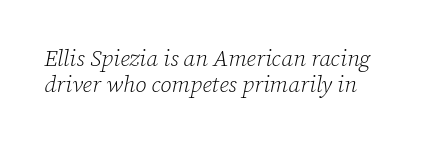
{"italic": "yes", "lean": "right", "slant_degrees": 12, "bold": "no", "underline": "no", "align": "left", "line_spacing": "tight", "line_spacing_ratio": 1.15, "letter_spacing": "normal", "letter_spacing_em": 0.0, "glyph_px": 23}
